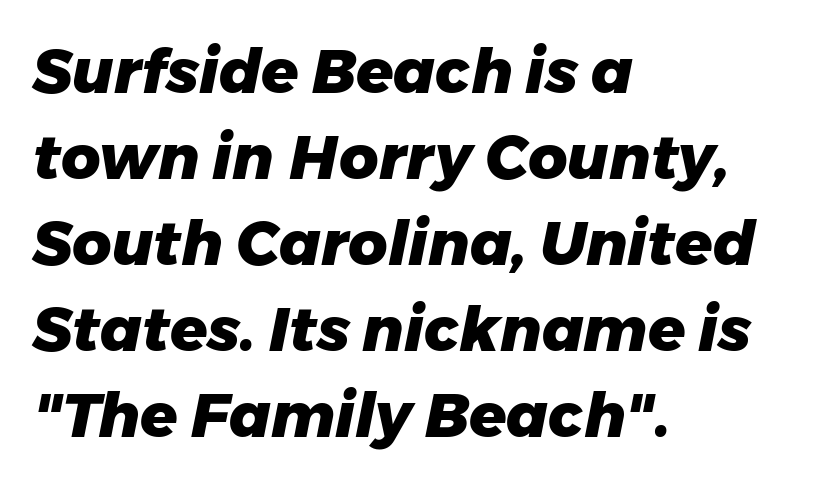
{"italic": "yes", "lean": "right", "slant_degrees": 11, "bold": "yes", "weight": "heavy", "width": "normal", "stroke_contrast": "low", "x_height": "medium", "monospaced": "no", "underline": "no", "align": "left", "line_spacing": "normal", "line_spacing_ratio": 1.41, "letter_spacing": "normal", "letter_spacing_em": 0.0, "glyph_px": 61}
